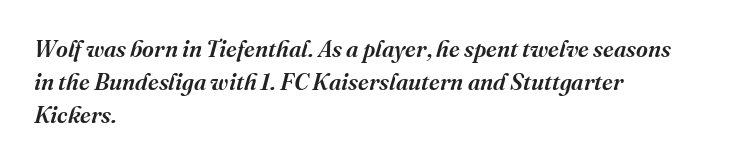
Q: Is the text bold? A: Semi-bold.
Q: Is the text italic (slanted)? A: Yes, it leans right by about 16 degrees.
Q: Is the text underlined? A: No.
Q: How is the paragraph aligned? A: Left-aligned.
Q: Is the spacing between letters normal or unusually wide? A: Normal.
Q: Is the spacing between lines tight, normal or loose? A: Normal.
